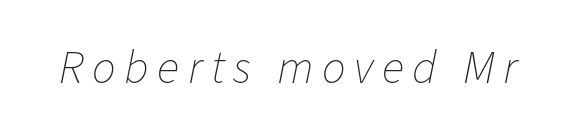
Q: Is the text bold? A: No.
Q: Is the text italic (slanted)? A: Yes, it leans right by about 11 degrees.
Q: Is the text underlined? A: No.
Q: Width (condensed, normal, or wide)? A: Normal.
Q: Stroke contrast? A: Low.
Q: x-height? A: Medium.
Q: Monospaced? A: No.
